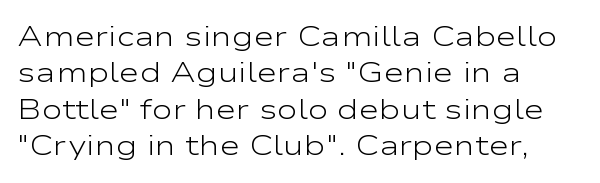
Unlike a traditional serif, this face leaves its strokes unadorned. Each letter keeps its own natural width here, so spacing adapts to shape. Quick note: underline off. What stands out about the letter spacing? Nothing — it is the standard amount.
